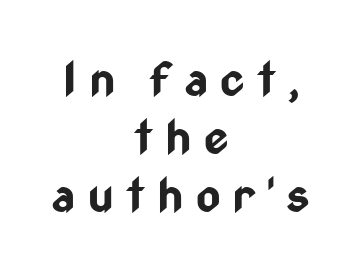
Is this a fixed-width face? No — the glyphs have proportional, varying widths. In terms of letterform style, serifs are entirely absent. Every letter is thick-stroked: bold, no question. The paragraph has two soft edges and a firm central axis. Spacing between characters has been opened up far beyond the box default.
